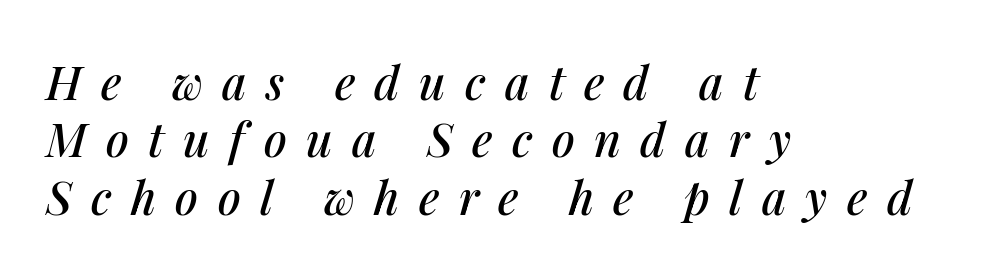
The image shows 46 px text type, italic (leaning right); set left-aligned, normal line spacing (1.25x), unusually wide letter spacing (+0.42 em), not underlined; medium stroke contrast and a medium x-height.
